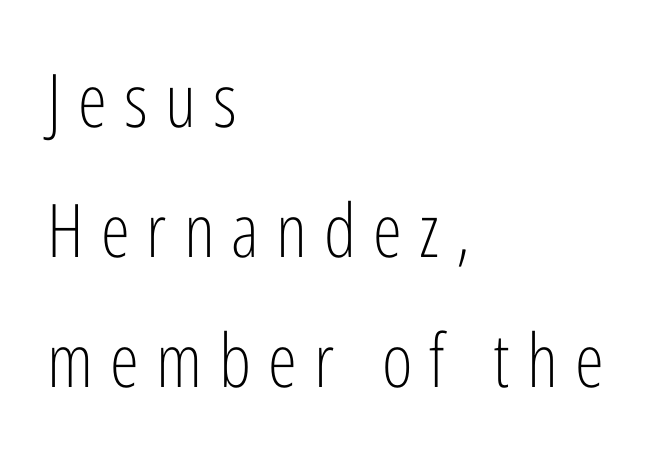
Q: Is the text bold? A: No.
Q: Is the text italic (slanted)? A: No, it is upright.
Q: Is the typeface a serif or a sans-serif typeface? A: Sans-serif.
Q: Is the text underlined? A: No.
Q: How is the paragraph aligned? A: Left-aligned.
Q: Is the spacing between letters normal or unusually wide? A: Unusually wide.
Q: Width (condensed, normal, or wide)? A: Condensed.
Q: Stroke contrast? A: Low.
Q: x-height? A: Medium.
Q: Monospaced? A: No.
